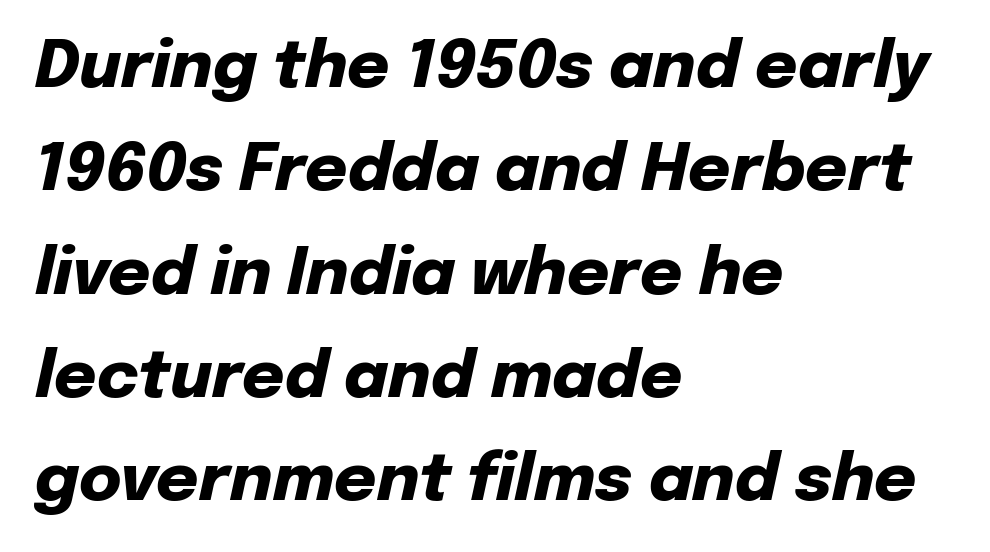
Q: Is the text bold? A: Yes.
Q: Is the text italic (slanted)? A: Yes, it leans right by about 12 degrees.
Q: Is the text underlined? A: No.
Q: How is the paragraph aligned? A: Left-aligned.
Q: Is the spacing between letters normal or unusually wide? A: Normal.
Q: Is the spacing between lines tight, normal or loose? A: Normal.
Q: Width (condensed, normal, or wide)? A: Normal.
Q: Stroke contrast? A: Low.
Q: x-height? A: Medium.
Q: Monospaced? A: No.
